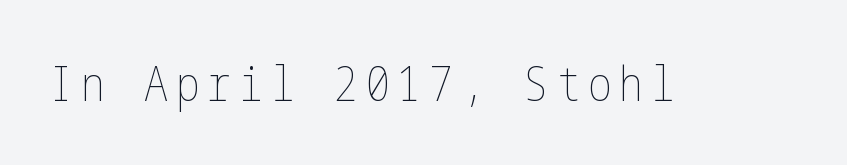
Q: Is the text bold? A: No.
Q: Is the text italic (slanted)? A: No, it is upright.
Q: Is the text underlined? A: No.
Q: Width (condensed, normal, or wide)? A: Condensed.
Q: Stroke contrast? A: Low.
Q: x-height? A: Medium.
